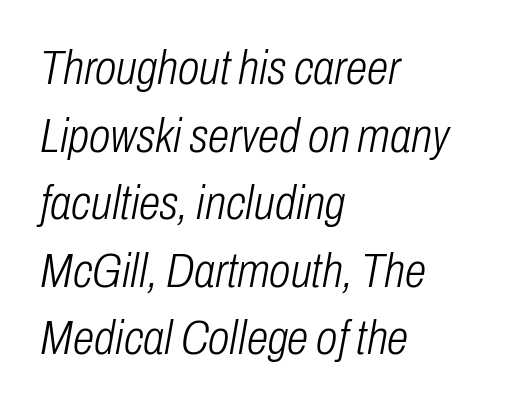
The image shows 49 px light, condensed type, italic (leaning right); set left-aligned, normal line spacing (1.38x), normal letter spacing, not underlined; low stroke contrast and a medium x-height.
